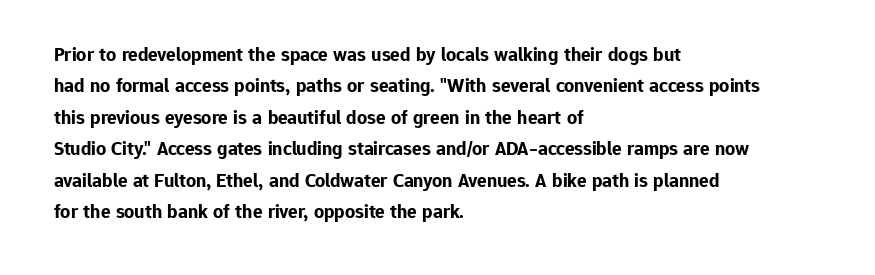
{"italic": "no", "bold": "yes", "underline": "no", "align": "left", "line_spacing": "normal", "line_spacing_ratio": 1.57, "letter_spacing": "normal", "letter_spacing_em": 0.0, "glyph_px": 20}
